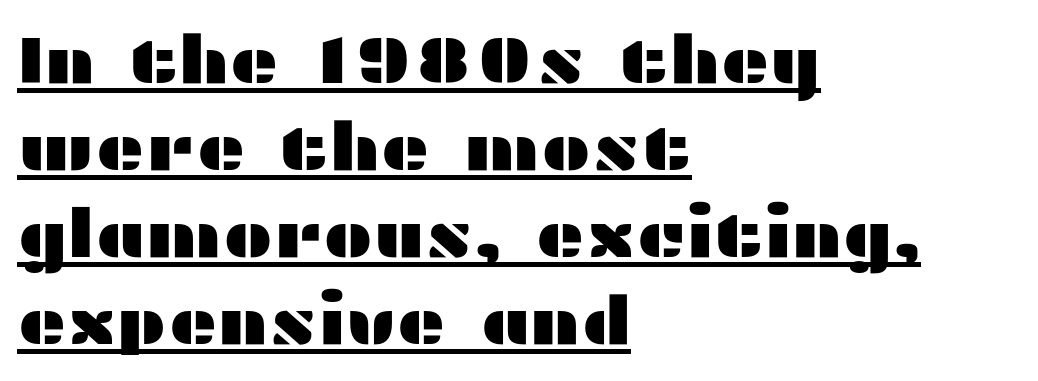
Q: Is the text italic (slanted)? A: No, it is upright.
Q: Is the typeface a serif or a sans-serif typeface? A: Sans-serif.
Q: Is the text underlined? A: Yes.
Q: How is the paragraph aligned? A: Left-aligned.
Q: Is the spacing between letters normal or unusually wide? A: Normal.
Q: Is the spacing between lines tight, normal or loose? A: Normal.
Q: Width (condensed, normal, or wide)? A: Wide.
Q: Stroke contrast? A: Medium.
Q: x-height? A: Medium.
Q: Monospaced? A: No.
